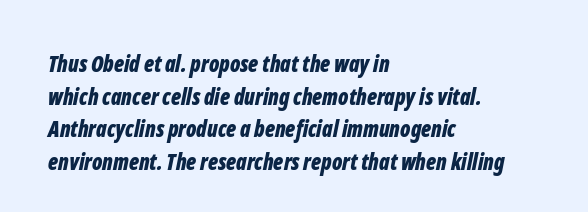
The image shows 22 px bold type, italic (leaning right); set left-aligned, normal line spacing (1.48x), normal letter spacing, not underlined.
